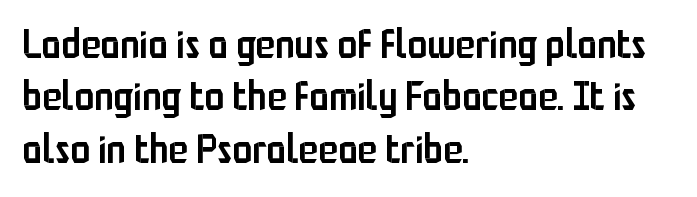
The image shows 40 px semibold, condensed sans-serif type, upright; set left-aligned, normal line spacing (1.31x), normal letter spacing, not underlined; low stroke contrast and a medium x-height.
